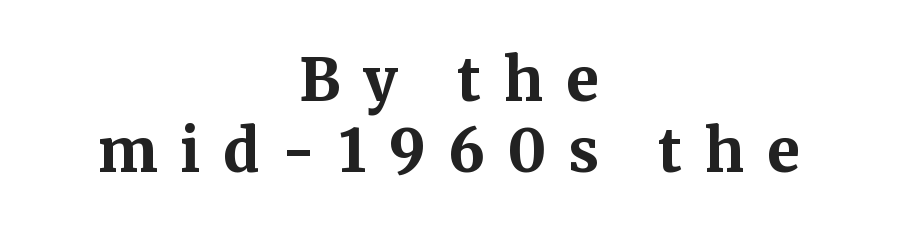
Neither beginnings nor endings align; midpoints do. The sample has been set heavy, in full bold. Check under the words: just untouched page. Here the designer chose a conventional face with non-uniform glyph widths.
